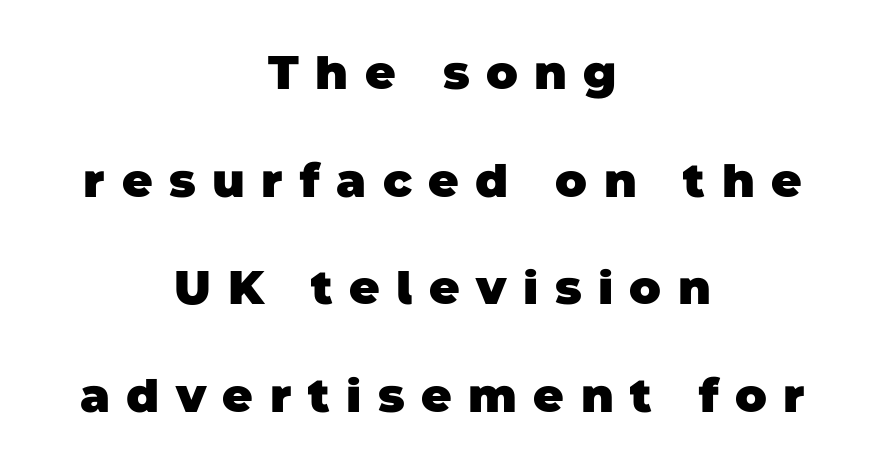
Q: Is the text bold? A: Yes.
Q: Is the typeface a serif or a sans-serif typeface? A: Sans-serif.
Q: Is the text underlined? A: No.
Q: How is the paragraph aligned? A: Centered.
Q: Is the spacing between letters normal or unusually wide? A: Unusually wide.
Q: Is the spacing between lines tight, normal or loose? A: Loose.
Q: Width (condensed, normal, or wide)? A: Normal.
Q: Stroke contrast? A: Low.
Q: x-height? A: Large.
Q: Monospaced? A: No.
